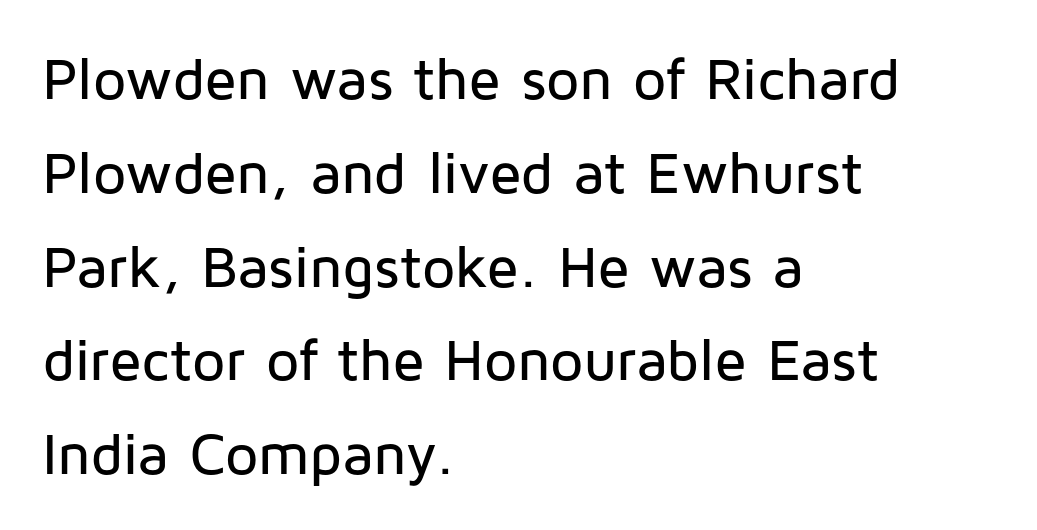
The image shows 59 px sans-serif type, upright; set left-aligned, normal line spacing (1.59x), normal letter spacing, not underlined; low stroke contrast and a medium x-height.
